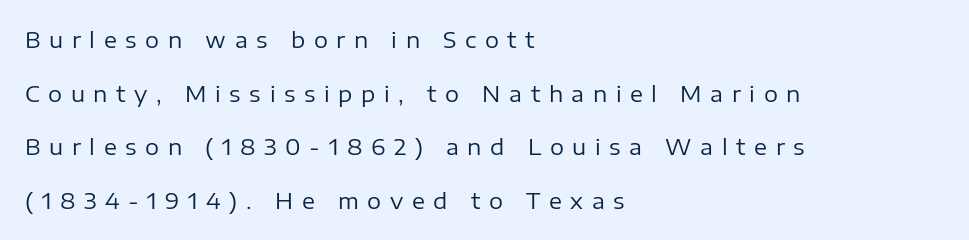
{"italic": "no", "bold": "no", "underline": "no", "align": "left", "line_spacing": "loose", "line_spacing_ratio": 2.44, "letter_spacing": "wide", "letter_spacing_em": 0.39, "glyph_px": 22}
